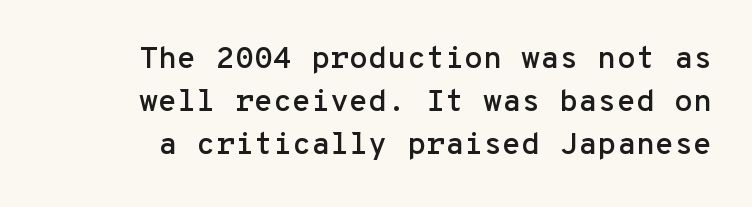
Q: Is the text italic (slanted)? A: No, it is upright.
Q: Is the typeface a serif or a sans-serif typeface? A: Sans-serif.
Q: Is the text underlined? A: No.
Q: Is the spacing between letters normal or unusually wide? A: Normal.
Q: Is the spacing between lines tight, normal or loose? A: Normal.
Q: Width (condensed, normal, or wide)? A: Normal.
Q: Stroke contrast? A: Low.
Q: x-height? A: Medium.
Q: Monospaced? A: Yes.
